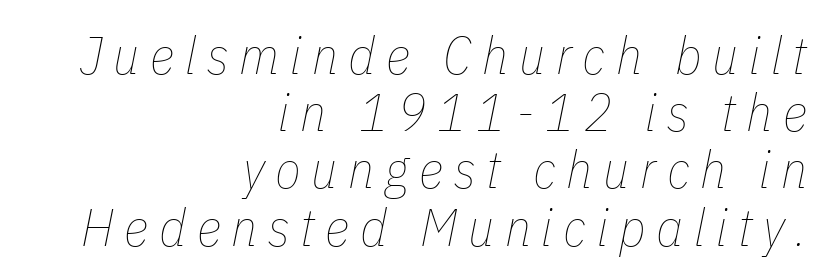
The image shows 53 px thin, condensed type, italic (leaning right); set right-aligned, tight line spacing (1.08x), unusually wide letter spacing (+0.2 em), not underlined; low stroke contrast and a medium x-height.
